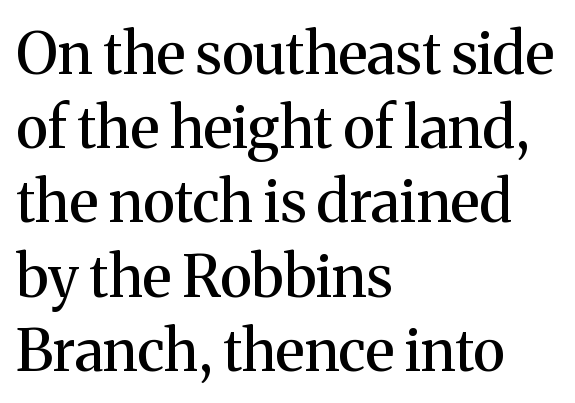
The image shows 58 px serif type, upright; set left-aligned, normal line spacing (1.28x), normal letter spacing, not underlined; medium stroke contrast and a medium x-height.
